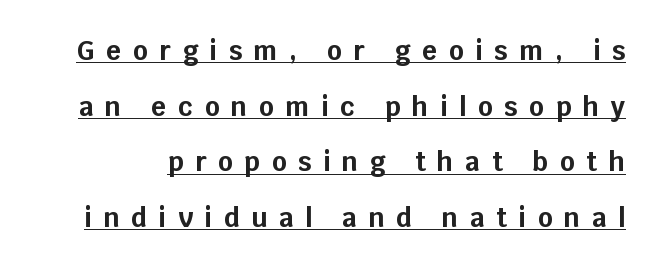
{"italic": "no", "bold": "yes", "underline": "yes", "line_spacing": "loose", "line_spacing_ratio": 2.14, "letter_spacing": "wide", "letter_spacing_em": 0.45, "glyph_px": 26}
